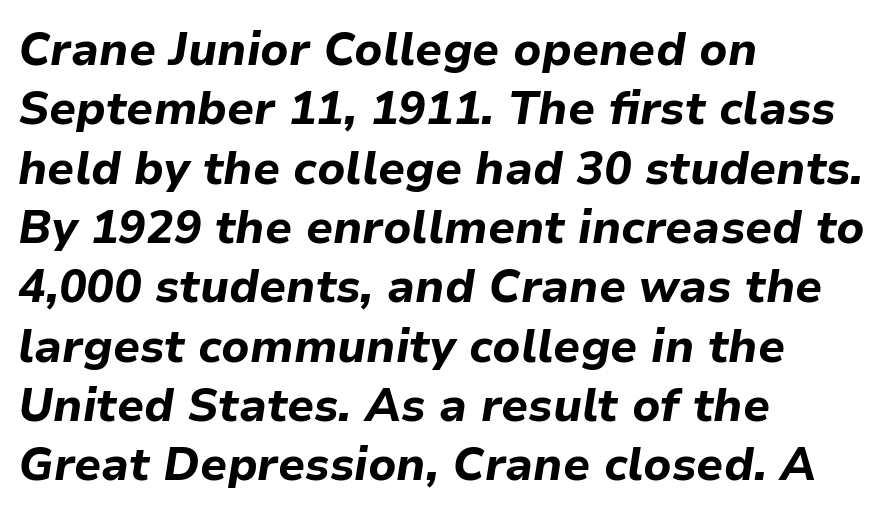
Q: Is the text bold? A: Yes.
Q: Is the text italic (slanted)? A: Yes, it leans right by about 9 degrees.
Q: Is the text underlined? A: No.
Q: How is the paragraph aligned? A: Left-aligned.
Q: Is the spacing between letters normal or unusually wide? A: Normal.
Q: Is the spacing between lines tight, normal or loose? A: Normal.
Q: Width (condensed, normal, or wide)? A: Normal.
Q: Stroke contrast? A: Low.
Q: x-height? A: Medium.
Q: Monospaced? A: No.
